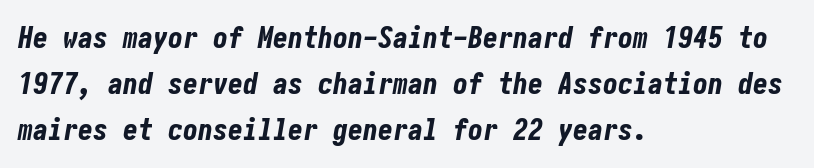
Check the space under the baseline: it is left empty. Is the type bold? Yes — the strokes are clearly thick and heavy. The rendering uses a moderate line-height, typical for paragraphs. Honestly, the letter spacing is just normal — you wouldn't notice it.
